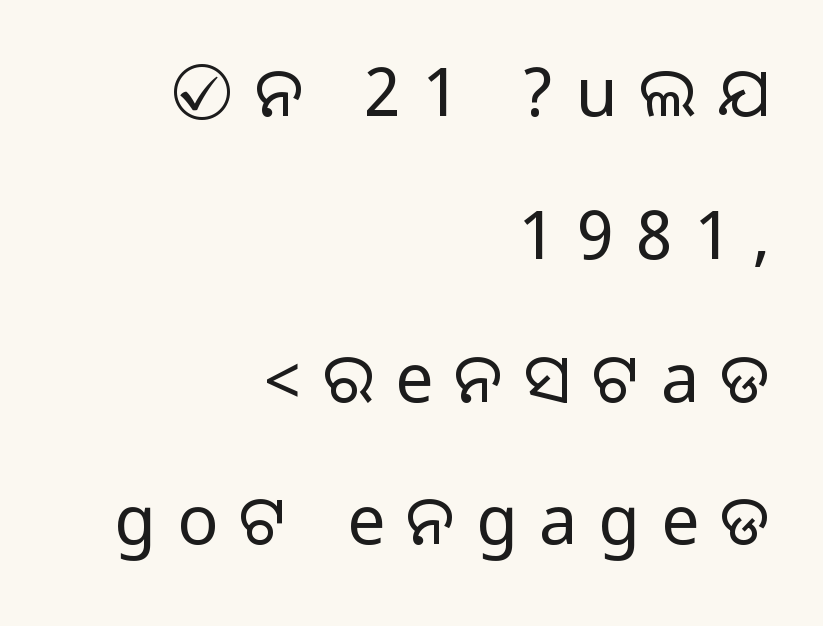
Q: Is the text italic (slanted)? A: No, it is upright.
Q: Is the typeface a serif or a sans-serif typeface? A: Sans-serif.
Q: Is the text underlined? A: No.
Q: How is the paragraph aligned? A: Right-aligned.
Q: Is the spacing between letters normal or unusually wide? A: Unusually wide.
Q: Is the spacing between lines tight, normal or loose? A: Loose.
Q: Width (condensed, normal, or wide)? A: Normal.
Q: Stroke contrast? A: Medium.
Q: Monospaced? A: No.
